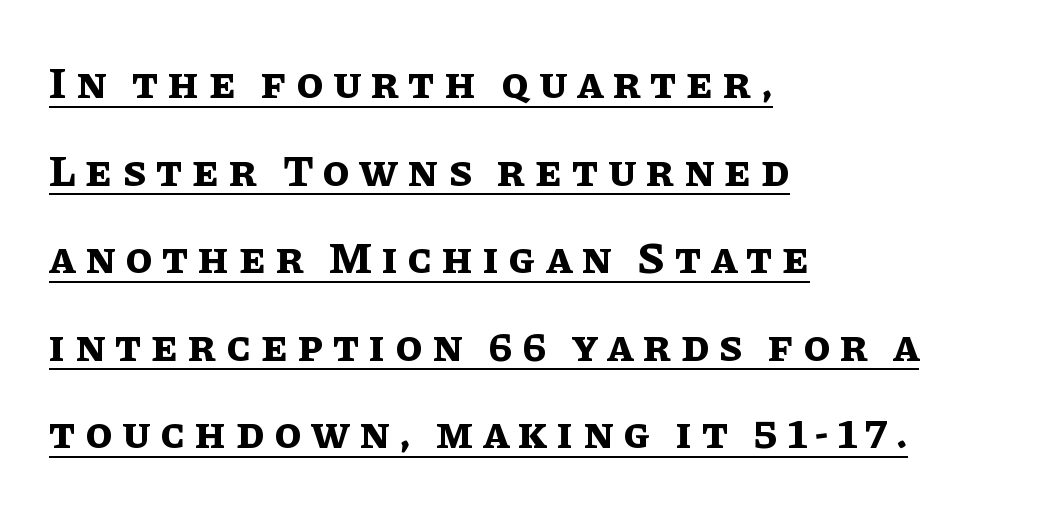
The image shows 44 px bold type, upright; set left-aligned, loose line spacing (1.99x), unusually wide letter spacing (+0.22 em), underlined; low stroke contrast and a large x-height.
